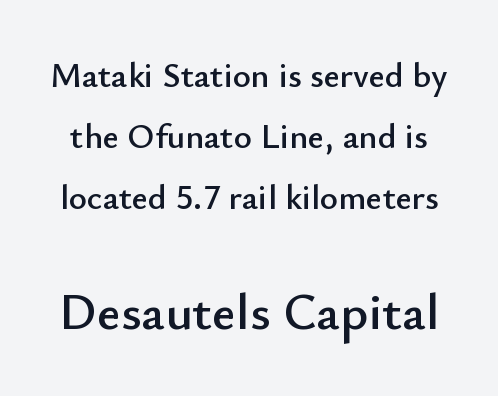
Q: Is the text italic (slanted)? A: No, it is upright.
Q: Is the typeface a serif or a sans-serif typeface? A: Sans-serif.
Q: Is the text underlined? A: No.
Q: Is the spacing between letters normal or unusually wide? A: Normal.
Q: Which block of text is set in a larger size, the first (top) or the second (bottom)? A: The second (bottom) one.
Q: Width (condensed, normal, or wide)? A: Normal.
Q: Stroke contrast? A: Low.
Q: x-height? A: Small.
Q: Monospaced? A: No.
